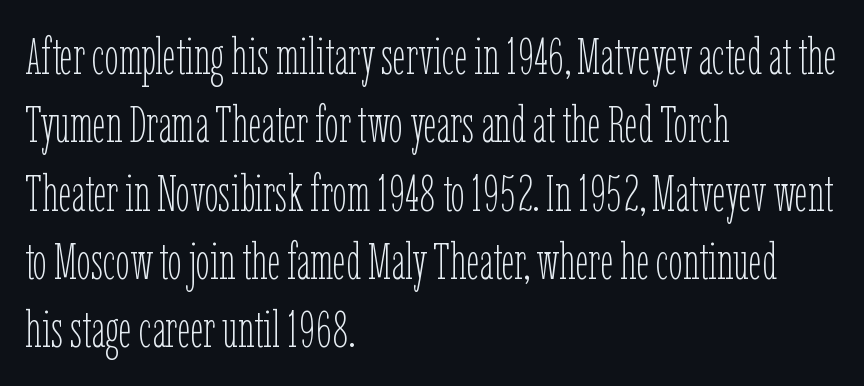
{"italic": "no", "bold": "no", "weight": "thin", "width": "condensed", "stroke_contrast": "low", "x_height": "medium", "monospaced": "no", "underline": "no", "align": "left", "line_spacing": "normal", "line_spacing_ratio": 1.34, "letter_spacing": "normal", "letter_spacing_em": 0.0, "glyph_px": 51}
